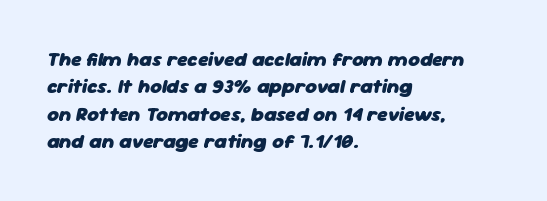
{"italic": "yes", "lean": "right", "slant_degrees": 11, "bold": "yes", "underline": "no", "align": "left", "line_spacing": "normal", "line_spacing_ratio": 1.37, "letter_spacing": "normal", "letter_spacing_em": 0.0, "glyph_px": 20}
